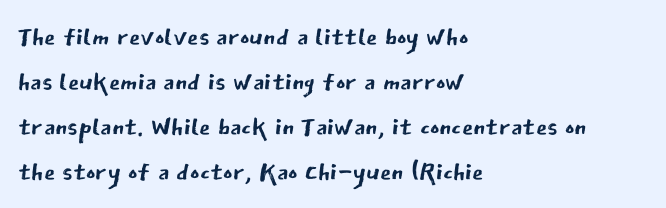
Left-aligned paragraph, ragged on the right. The space between consecutive lines is moderate. Upright lettering throughout. Words appear dense and cohesive because spacing is normal. Nope, no serifs anywhere on these letters.
